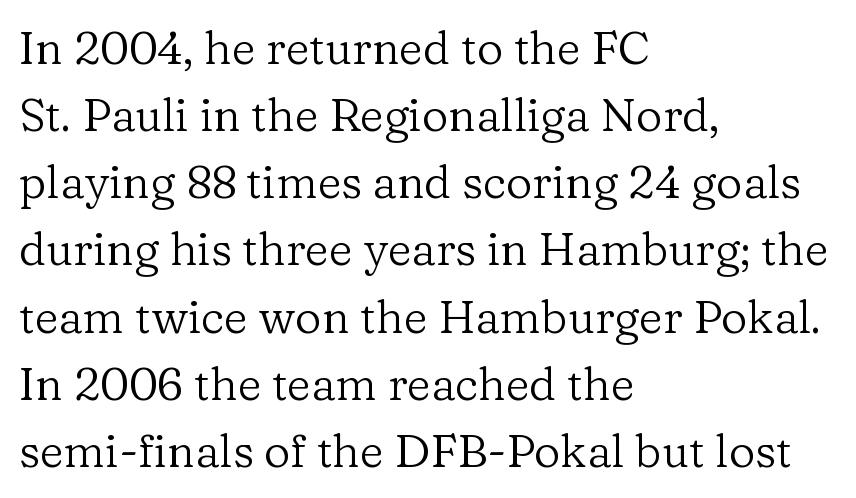
{"serif": "yes", "italic": "no", "bold": "no", "weight": "regular", "width": "normal", "stroke_contrast": "low", "x_height": "medium", "monospaced": "no", "underline": "no", "align": "left", "line_spacing": "normal", "line_spacing_ratio": 1.46, "letter_spacing": "normal", "letter_spacing_em": 0.0, "glyph_px": 46}
